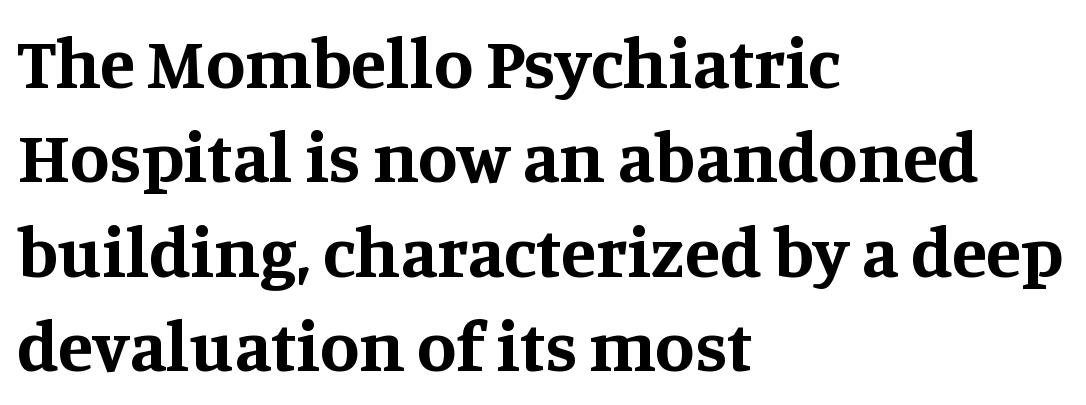
Q: Is the text bold? A: Yes.
Q: Is the text italic (slanted)? A: No, it is upright.
Q: Is the typeface a serif or a sans-serif typeface? A: Serif.
Q: Is the text underlined? A: No.
Q: How is the paragraph aligned? A: Left-aligned.
Q: Is the spacing between letters normal or unusually wide? A: Normal.
Q: Is the spacing between lines tight, normal or loose? A: Normal.
Q: Width (condensed, normal, or wide)? A: Normal.
Q: Stroke contrast? A: Medium.
Q: x-height? A: Large.
Q: Monospaced? A: No.
